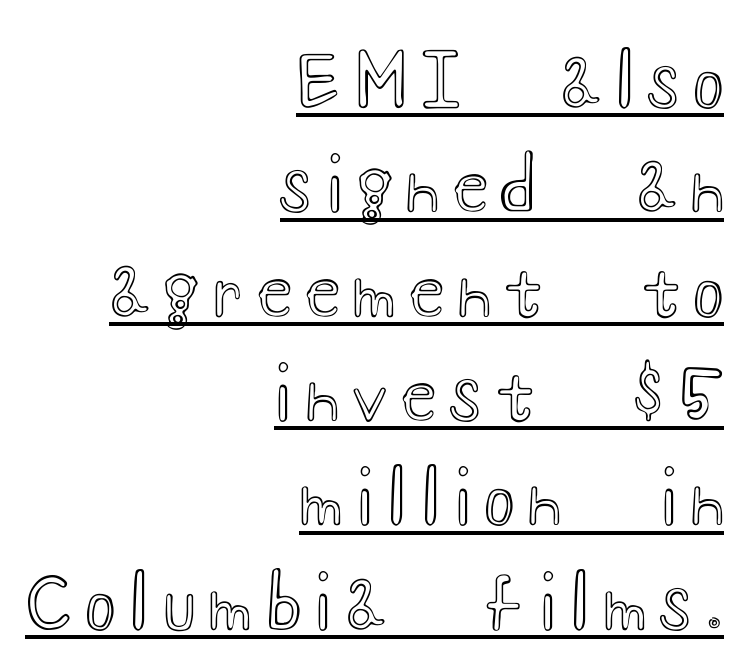
The image shows 71 px wide type, upright; set right-aligned, normal line spacing (1.47x), unusually wide letter spacing (+0.2 em), underlined; a small x-height.
